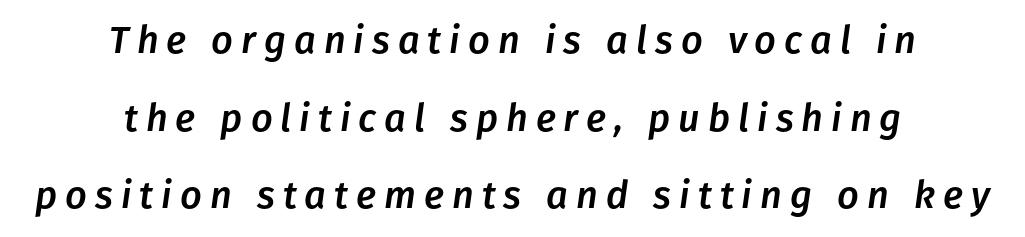
The image shows 38 px text type, italic (leaning right); set centered, loose line spacing (2.04x), unusually wide letter spacing (+0.21 em), not underlined; low stroke contrast and a medium x-height.
